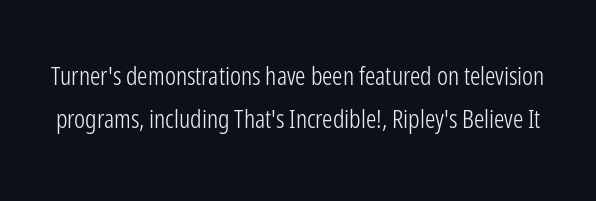
If you drew a line through each stem, it would be perfectly vertical. You could call the tracking neutral — neither tight nor loose. Notice how descenders clear the ascenders below comfortably — that's standard leading. The font sits on the lighter half of the weight spectrum, regular included.
